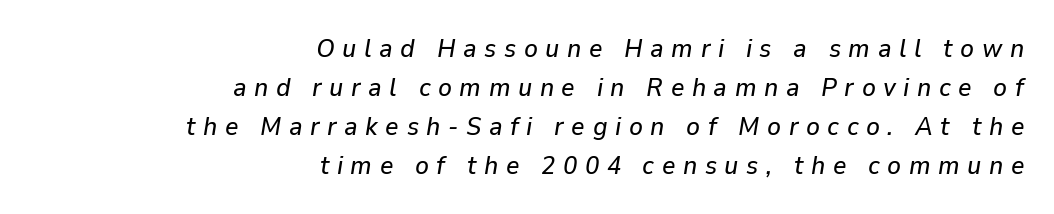
The image shows 26 px text type, italic (leaning right); set right-aligned, normal line spacing (1.5x), unusually wide letter spacing (+0.29 em), not underlined.
